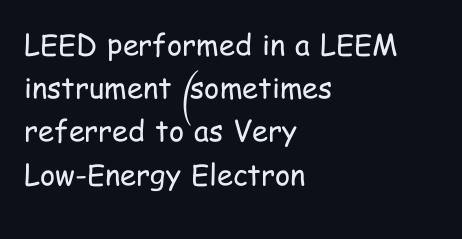
No feet cap the strokes, marking this as sans-serif type. The foot of each line stays bare and open. The cut favours lightness, reaching ordinary text weight at its darkest. Is this a fixed-width face? No — the glyphs have proportional, varying widths. Leading: standard.
